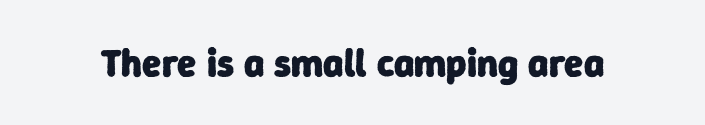
Q: Is the text bold? A: Yes.
Q: Is the typeface a serif or a sans-serif typeface? A: Sans-serif.
Q: Is the text underlined? A: No.
Q: Is the spacing between letters normal or unusually wide? A: Normal.
Q: Width (condensed, normal, or wide)? A: Normal.
Q: Stroke contrast? A: Low.
Q: x-height? A: Medium.
Q: Monospaced? A: No.
